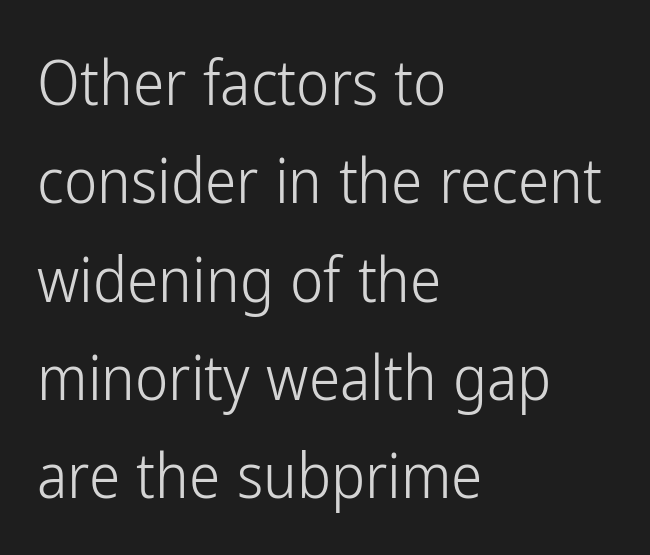
Q: Is the text bold? A: No.
Q: Is the text italic (slanted)? A: No, it is upright.
Q: Is the typeface a serif or a sans-serif typeface? A: Sans-serif.
Q: Is the text underlined? A: No.
Q: How is the paragraph aligned? A: Left-aligned.
Q: Is the spacing between letters normal or unusually wide? A: Normal.
Q: Is the spacing between lines tight, normal or loose? A: Normal.
Q: Width (condensed, normal, or wide)? A: Condensed.
Q: Stroke contrast? A: Low.
Q: x-height? A: Medium.
Q: Monospaced? A: No.
